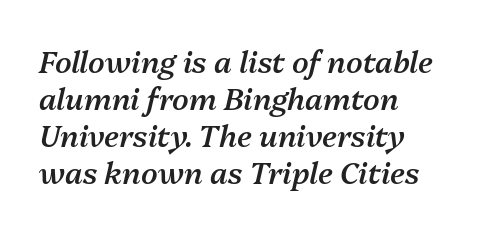
{"italic": "yes", "lean": "right", "slant_degrees": 13, "bold": "semi", "weight": "semibold", "width": "normal", "stroke_contrast": "medium", "x_height": "medium", "monospaced": "no", "underline": "no", "align": "left", "line_spacing_ratio": 1.23, "letter_spacing": "normal", "letter_spacing_em": 0.0, "glyph_px": 30}
